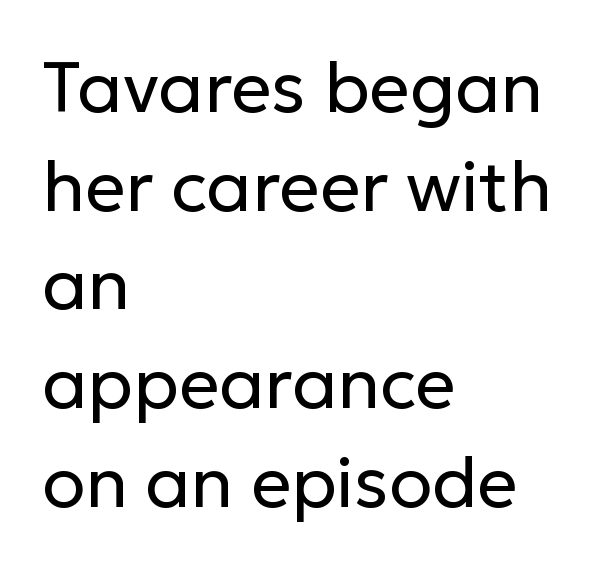
Character widths vary here, with narrow letters taking less room than wide ones. Weight: in the light-to-regular range. The designer went with a sans here, leaving each stem footless. The rag falls on the right side of this text block.
